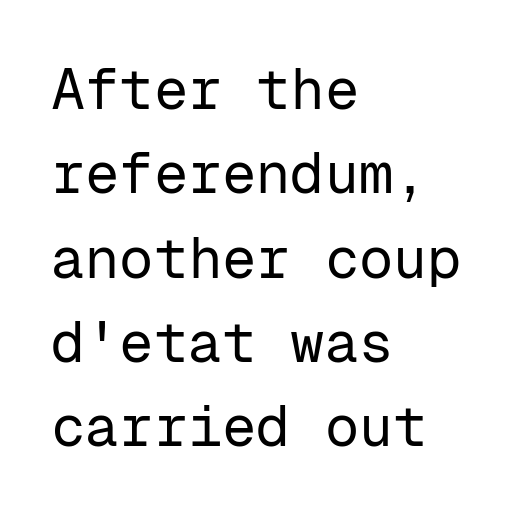
{"serif": "no", "italic": "no", "bold": "no", "weight": "regular", "width": "normal", "stroke_contrast": "low", "x_height": "medium", "monospaced": "yes", "underline": "no", "align": "left", "line_spacing": "normal", "line_spacing_ratio": 1.48, "letter_spacing": "normal", "letter_spacing_em": 0.0, "glyph_px": 57}
